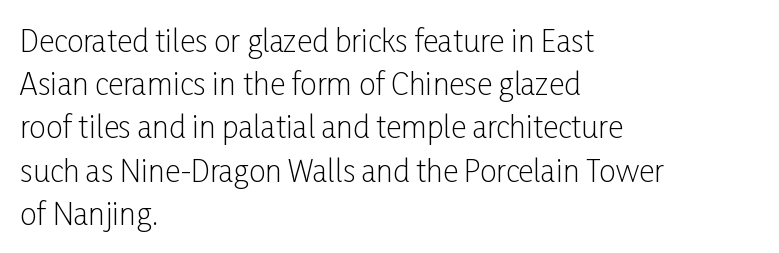
The image shows 30 px light, condensed sans-serif type, upright; set left-aligned, normal line spacing (1.44x), normal letter spacing, not underlined; low stroke contrast and a medium x-height.
